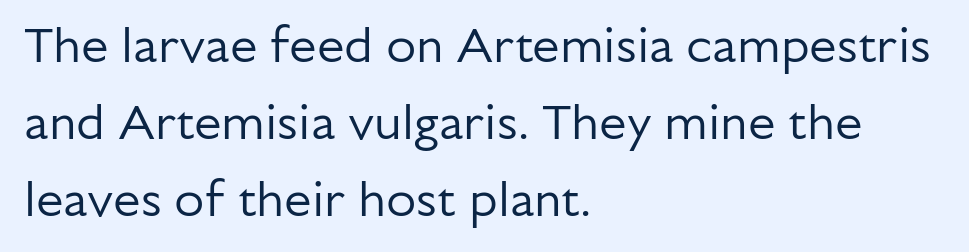
{"serif": "no", "italic": "no", "bold": "no", "weight": "regular", "width": "normal", "stroke_contrast": "low", "x_height": "medium", "monospaced": "no", "underline": "no", "align": "left", "line_spacing": "normal", "line_spacing_ratio": 1.57, "letter_spacing": "normal", "letter_spacing_em": 0.0, "glyph_px": 49}
